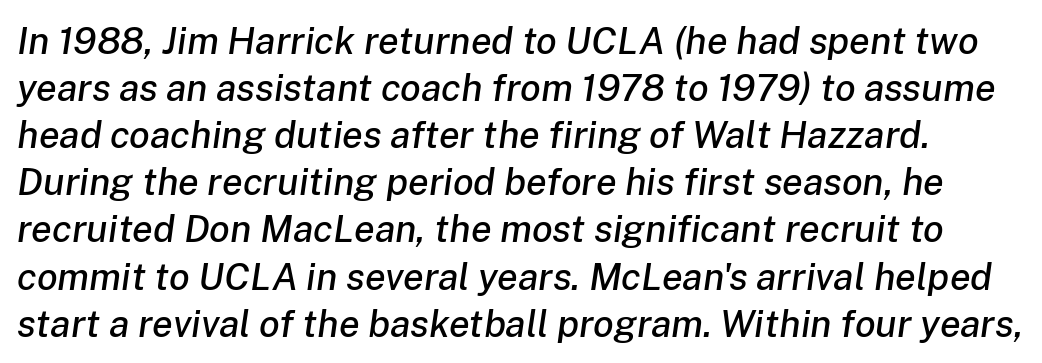
Q: Is the text italic (slanted)? A: Yes, it leans right by about 8 degrees.
Q: Is the text underlined? A: No.
Q: Is the spacing between letters normal or unusually wide? A: Normal.
Q: Width (condensed, normal, or wide)? A: Normal.
Q: Stroke contrast? A: Low.
Q: x-height? A: Medium.
Q: Monospaced? A: No.
